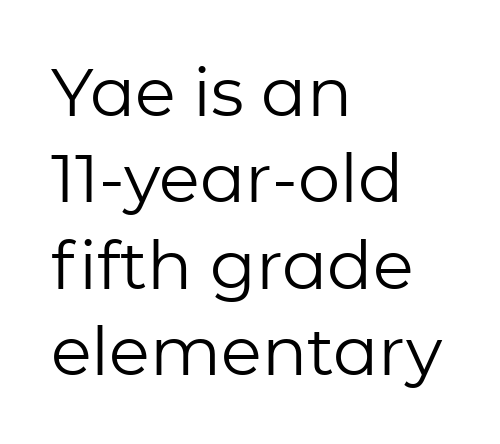
The image shows 67 px regular-weight sans-serif type, upright; set left-aligned, normal line spacing (1.29x), normal letter spacing, not underlined; low stroke contrast and a medium x-height.
